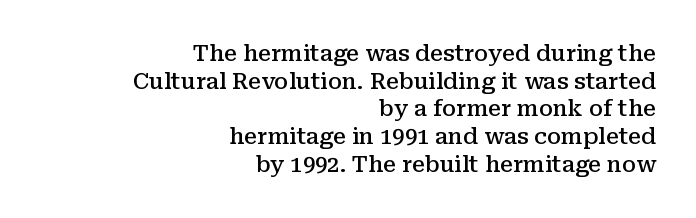
The image shows 22 px text type, upright; set right-aligned, normal line spacing (1.26x), normal letter spacing, not underlined.
